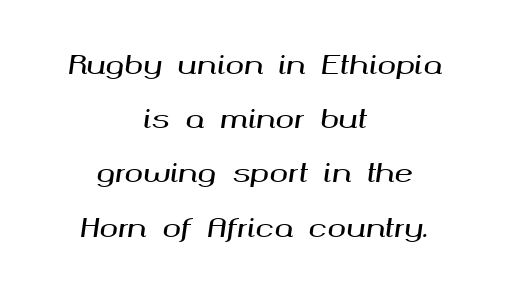
Looking at the ascenders, they clearly lean. Observe the ordinary spacing: letters are neighbours, not strangers. Alignment: centered. The leading is generous, giving the passage an open texture. Glance below the letters and you will spot only blank space.
